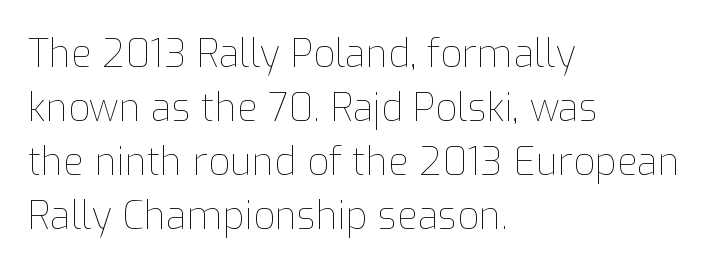
{"italic": "no", "bold": "no", "weight": "thin", "width": "normal", "stroke_contrast": "low", "x_height": "medium", "monospaced": "no", "underline": "no", "align": "left", "line_spacing": "normal", "line_spacing_ratio": 1.42, "letter_spacing": "normal", "letter_spacing_em": 0.0, "glyph_px": 38}
